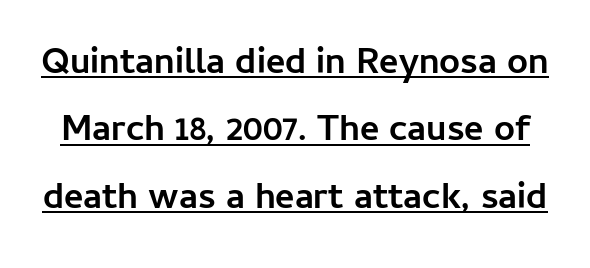
{"serif": "no", "italic": "no", "bold": "yes", "weight": "semibold", "width": "normal", "stroke_contrast": "low", "x_height": "medium", "monospaced": "no", "underline": "yes", "line_spacing_ratio": 1.82, "letter_spacing": "normal", "letter_spacing_em": 0.0, "glyph_px": 37}
